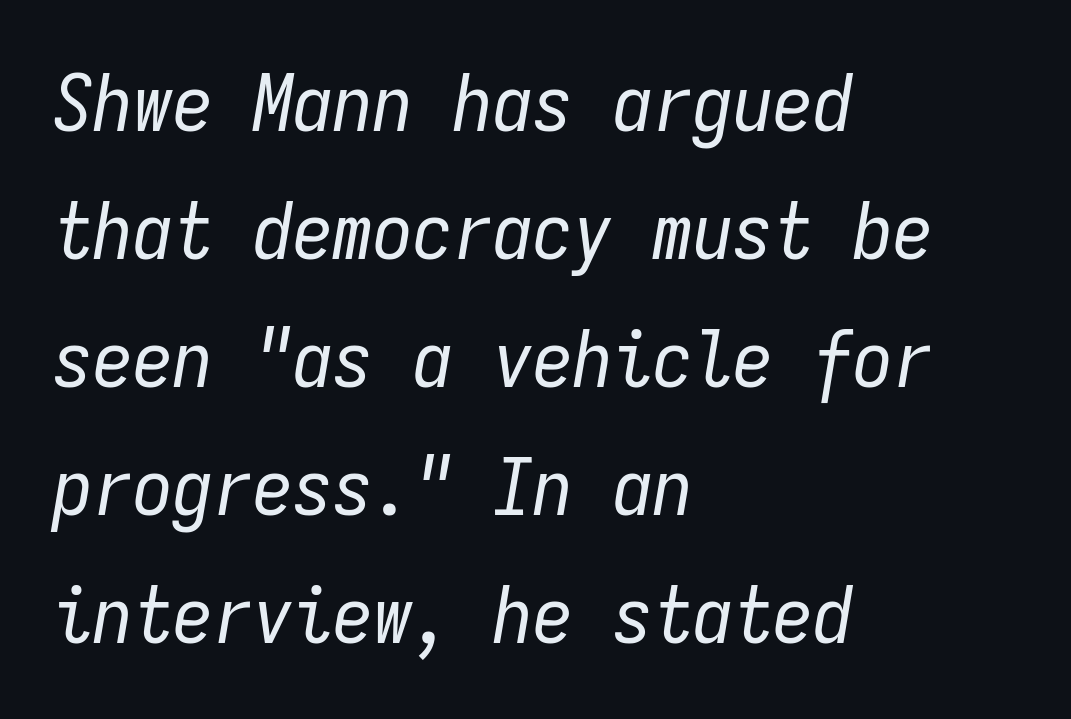
Q: Is the text bold? A: No.
Q: Is the text italic (slanted)? A: Yes, it leans right by about 9 degrees.
Q: Is the text underlined? A: No.
Q: How is the paragraph aligned? A: Left-aligned.
Q: Is the spacing between letters normal or unusually wide? A: Normal.
Q: Is the spacing between lines tight, normal or loose? A: Normal.
Q: Width (condensed, normal, or wide)? A: Condensed.
Q: Stroke contrast? A: Low.
Q: x-height? A: Medium.
Q: Monospaced? A: Yes.
